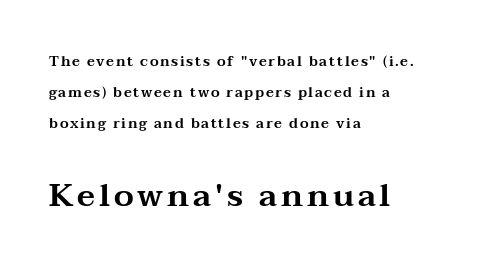
{"serif": "yes", "italic": "no", "width": "wide", "stroke_contrast": "medium", "x_height": "medium", "monospaced": "no", "underline": "no", "align": "left", "line_spacing": "loose", "line_spacing_ratio": 2.23, "larger_block": "second", "size_ratio": 2.29, "glyph_px": 32}
